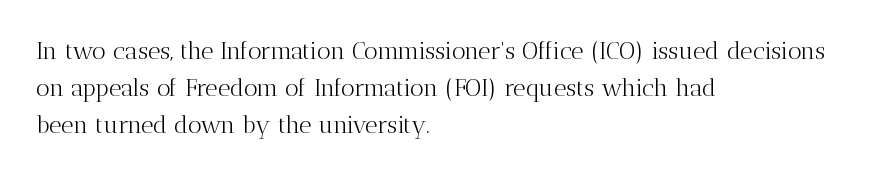
Vertical strokes here are truly vertical. Every row of glyphs begins at an identical x-position on the left. Between one letter and the next there's only the usual sliver of space. Only glyphs here, with clear space below each row.
